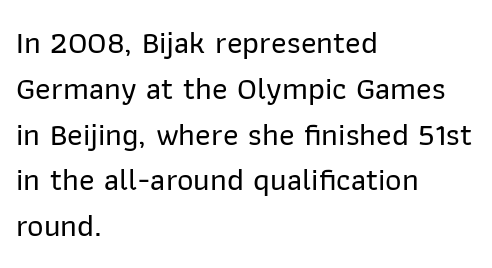
One-word summary of the alignment: left. The gap between lines stays unmarked. These lines are rendered in a variable-pitch font. Nope, not italic — everything's standing straight.
